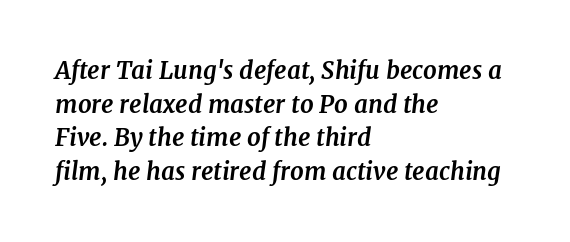
{"italic": "yes", "lean": "right", "slant_degrees": 7, "bold": "yes", "underline": "no", "align": "left", "line_spacing": "normal", "line_spacing_ratio": 1.4, "letter_spacing": "normal", "letter_spacing_em": 0.0, "glyph_px": 24}
